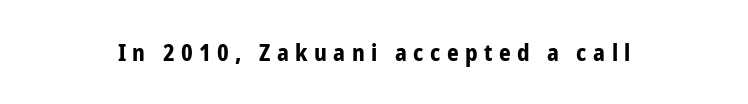
{"italic": "no", "bold": "yes", "underline": "no", "letter_spacing": "wide", "letter_spacing_em": 0.28, "glyph_px": 23}
